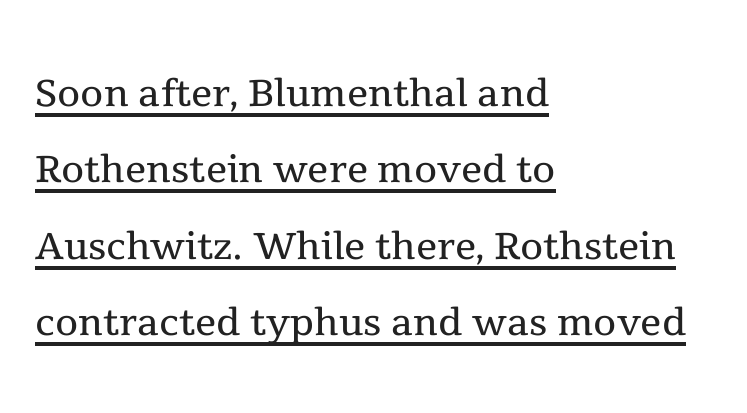
{"serif": "yes", "italic": "no", "bold": "no", "weight": "regular", "width": "normal", "x_height": "medium", "monospaced": "no", "underline": "yes", "align": "left", "line_spacing": "normal", "line_spacing_ratio": 1.44, "letter_spacing": "normal", "letter_spacing_em": 0.0, "glyph_px": 53}
